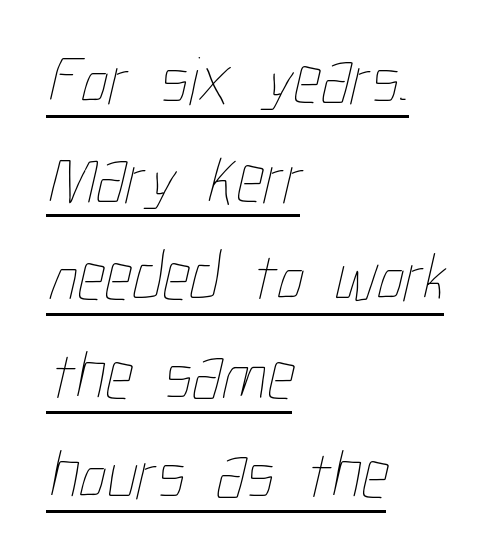
The image shows 69 px thin, condensed type; set left-aligned, normal line spacing (1.43x), normal letter spacing, underlined; low stroke contrast and a medium x-height.
